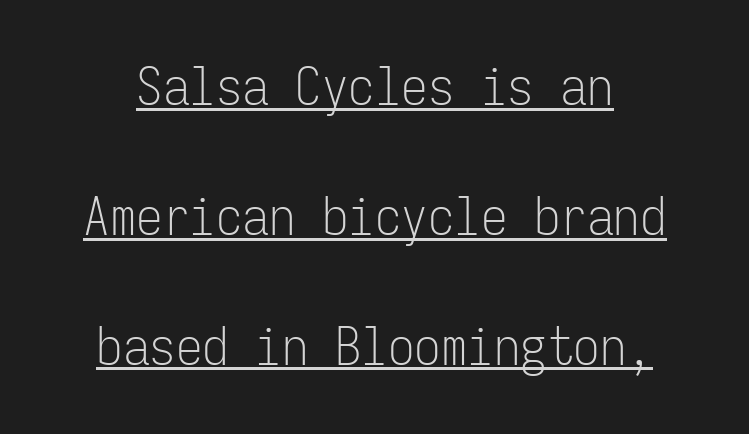
The image shows 53 px light, condensed sans-serif type, upright, monospaced; set loose line spacing (2.45x), normal letter spacing, underlined; low stroke contrast and a medium x-height.
